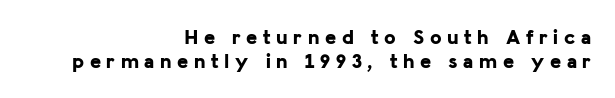
{"italic": "no", "bold": "yes", "underline": "no", "align": "right", "line_spacing": "tight", "line_spacing_ratio": 1.14, "letter_spacing": "wide", "letter_spacing_em": 0.27, "glyph_px": 21}
